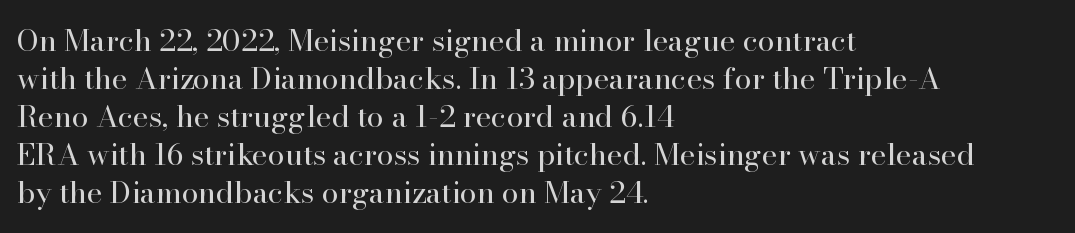
Q: Is the text bold? A: No.
Q: Is the text italic (slanted)? A: No, it is upright.
Q: Is the typeface a serif or a sans-serif typeface? A: Serif.
Q: Is the text underlined? A: No.
Q: How is the paragraph aligned? A: Left-aligned.
Q: Is the spacing between letters normal or unusually wide? A: Normal.
Q: Is the spacing between lines tight, normal or loose? A: Normal.
Q: Width (condensed, normal, or wide)? A: Normal.
Q: Stroke contrast? A: High.
Q: x-height? A: Small.
Q: Monospaced? A: No.
